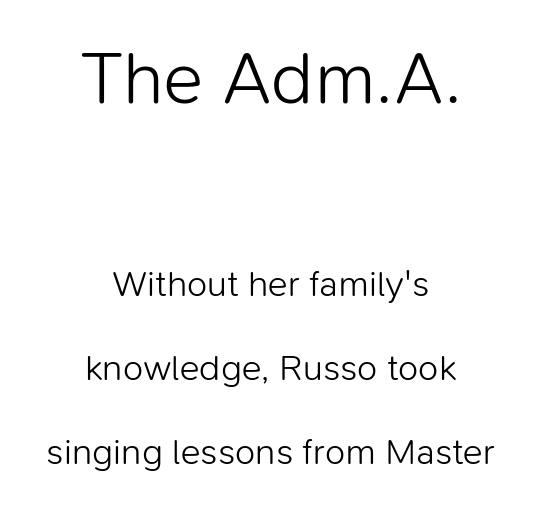
Q: Is the text bold? A: No.
Q: Is the text italic (slanted)? A: No, it is upright.
Q: Is the typeface a serif or a sans-serif typeface? A: Sans-serif.
Q: Is the text underlined? A: No.
Q: How is the paragraph aligned? A: Centered.
Q: Is the spacing between letters normal or unusually wide? A: Normal.
Q: Is the spacing between lines tight, normal or loose? A: Loose.
Q: Which block of text is set in a larger size, the first (top) or the second (bottom)? A: The first (top) one.
Q: Width (condensed, normal, or wide)? A: Normal.
Q: Stroke contrast? A: Low.
Q: x-height? A: Medium.
Q: Monospaced? A: No.
